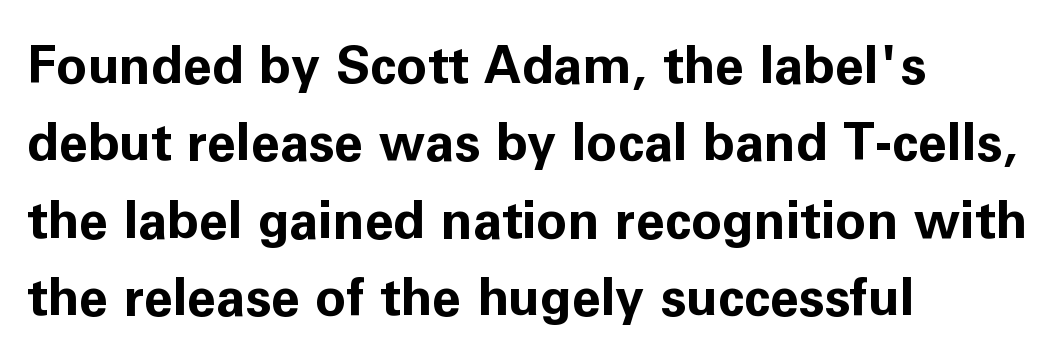
{"serif": "no", "italic": "no", "bold": "yes", "weight": "bold", "width": "normal", "stroke_contrast": "low", "x_height": "medium", "monospaced": "no", "underline": "no", "align": "left", "line_spacing": "normal", "line_spacing_ratio": 1.49, "letter_spacing": "normal", "letter_spacing_em": 0.0, "glyph_px": 52}
